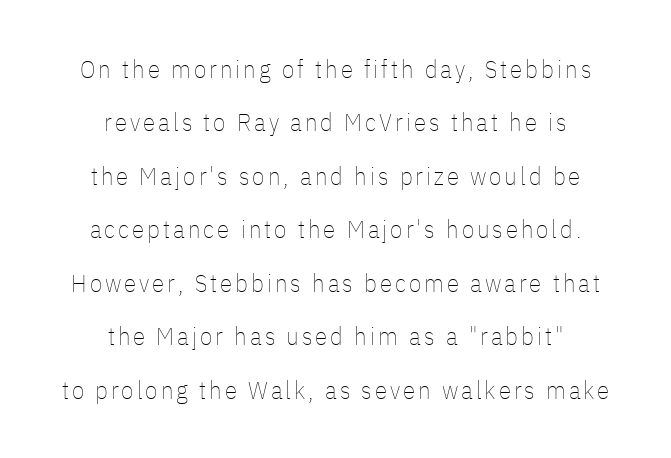
The image shows 25 px text type, upright; set centered, loose line spacing (2.14x), not underlined.
